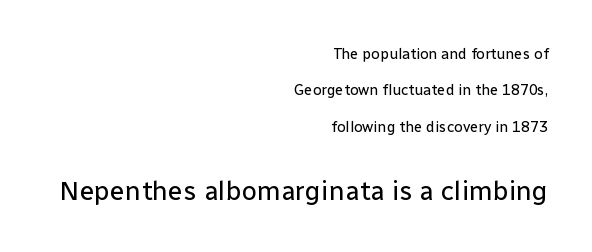
{"italic": "no", "bold": "no", "underline": "no", "align": "right", "line_spacing": "loose", "line_spacing_ratio": 2.42, "letter_spacing": "normal", "letter_spacing_em": 0.0, "larger_block": "second", "size_ratio": 1.8, "glyph_px": 27}
